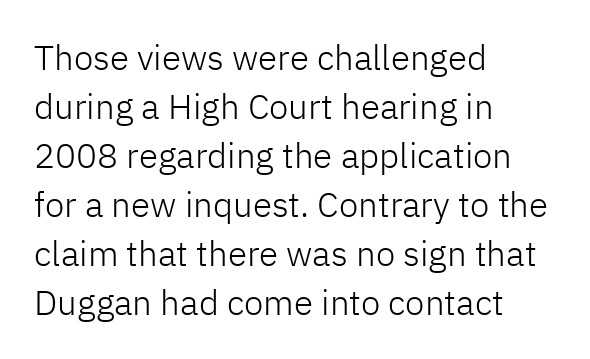
{"serif": "no", "italic": "no", "bold": "no", "weight": "light", "width": "normal", "stroke_contrast": "low", "x_height": "medium", "monospaced": "no", "underline": "no", "align": "left", "line_spacing": "normal", "line_spacing_ratio": 1.4, "letter_spacing": "normal", "letter_spacing_em": 0.0, "glyph_px": 35}
